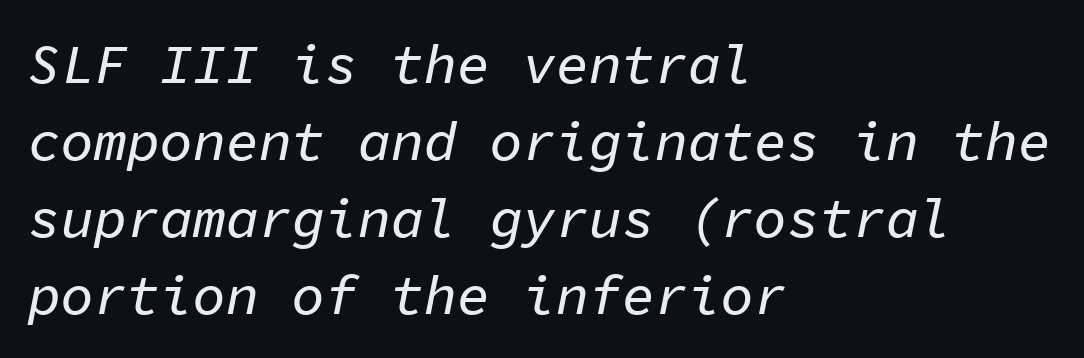
The image shows 55 px text type, italic (leaning right), monospaced; set left-aligned, normal line spacing (1.4x), normal letter spacing, not underlined; low stroke contrast and a medium x-height.
